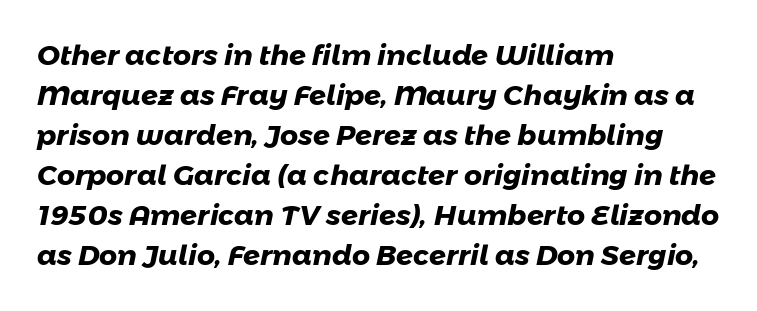
{"serif": "no", "bold": "yes", "weight": "heavy", "width": "normal", "stroke_contrast": "low", "x_height": "medium", "monospaced": "no", "underline": "no", "align": "left", "line_spacing": "normal", "line_spacing_ratio": 1.43, "letter_spacing": "normal", "letter_spacing_em": 0.0, "glyph_px": 28}
